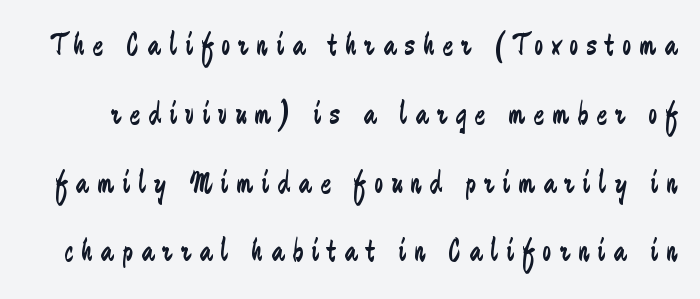
Q: Is the text bold? A: No.
Q: Is the text italic (slanted)? A: Yes.
Q: Is the typeface a serif or a sans-serif typeface? A: Sans-serif.
Q: Is the text underlined? A: No.
Q: Is the spacing between letters normal or unusually wide? A: Unusually wide.
Q: Is the spacing between lines tight, normal or loose? A: Loose.
Q: Width (condensed, normal, or wide)? A: Condensed.
Q: Stroke contrast? A: Low.
Q: x-height? A: Small.
Q: Monospaced? A: No.
